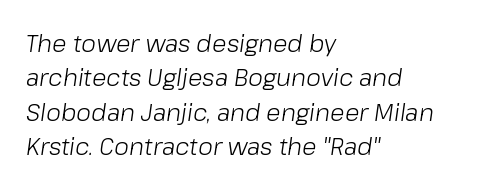
{"italic": "yes", "lean": "right", "slant_degrees": 8, "bold": "no", "underline": "no", "align": "left", "line_spacing": "normal", "line_spacing_ratio": 1.43, "letter_spacing": "normal", "letter_spacing_em": 0.0, "glyph_px": 24}
